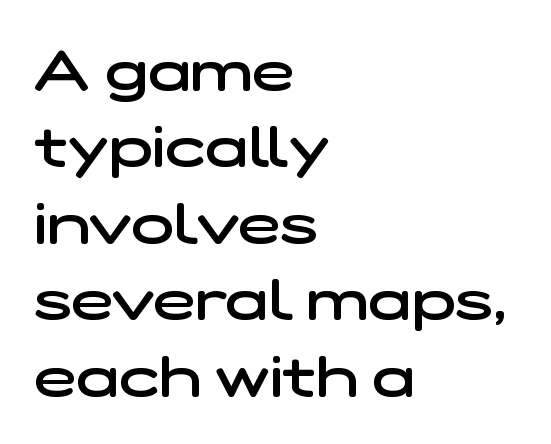
The image shows 57 px semibold, wide sans-serif type; set left-aligned, normal line spacing (1.34x), normal letter spacing, not underlined; low stroke contrast and a medium x-height.
